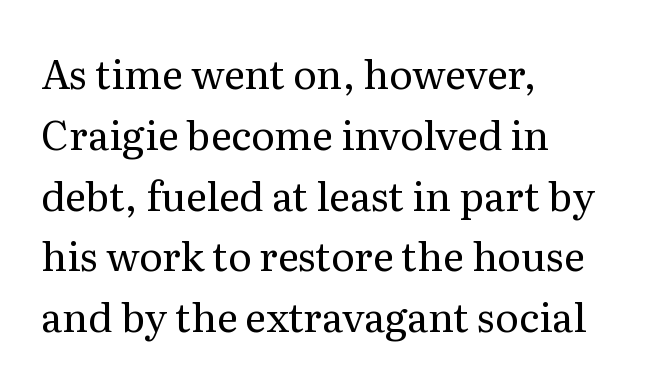
Q: Is the text bold? A: No.
Q: Is the text italic (slanted)? A: No, it is upright.
Q: Is the typeface a serif or a sans-serif typeface? A: Serif.
Q: Is the text underlined? A: No.
Q: How is the paragraph aligned? A: Left-aligned.
Q: Is the spacing between letters normal or unusually wide? A: Normal.
Q: Is the spacing between lines tight, normal or loose? A: Normal.
Q: Width (condensed, normal, or wide)? A: Normal.
Q: Stroke contrast? A: Medium.
Q: x-height? A: Medium.
Q: Monospaced? A: No.
